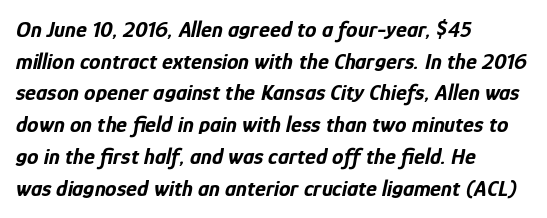
Has an underline been added? It has not. The letters sit at their default tracking, neither squeezed nor spread. Does the leading feel generous? No, just average. Style check: oblique. Is the block centered? No — it sits flush against the left margin. A dark, heavy texture on the line: the type is bold.
